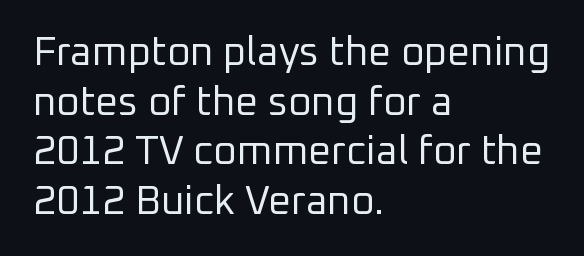
The image shows 40 px regular-weight sans-serif type, upright; set left-aligned, line spacing 1.24x, normal letter spacing, not underlined; low stroke contrast and a medium x-height.
